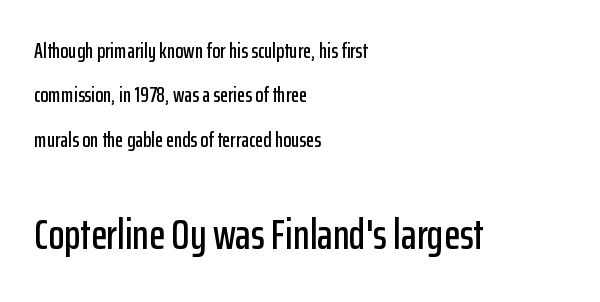
The image shows 42 px condensed sans-serif type, upright; set left-aligned, loose line spacing (2.11x), normal letter spacing, not underlined; the second (bottom) block is 2.0x larger; low stroke contrast and a medium x-height.
